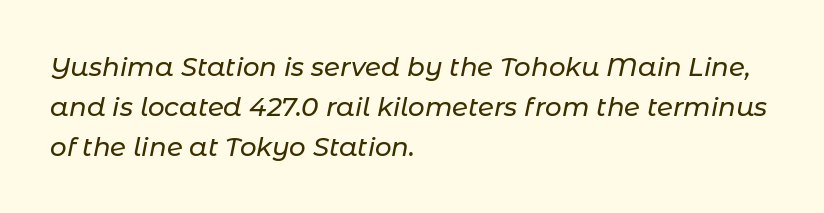
{"italic": "yes", "lean": "right", "slant_degrees": 11, "underline": "no", "align": "left", "line_spacing": "normal", "line_spacing_ratio": 1.53, "letter_spacing": "normal", "letter_spacing_em": 0.0, "glyph_px": 26}
